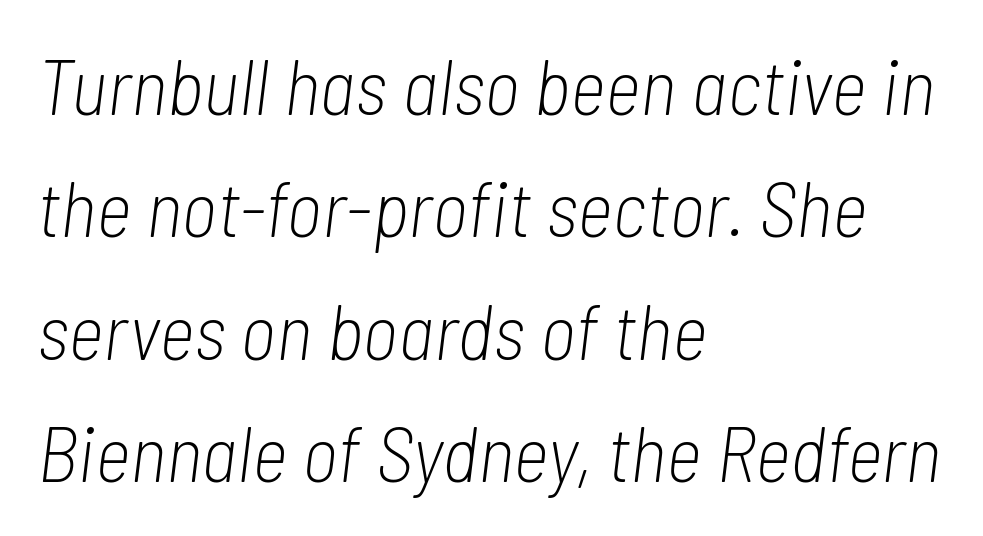
Is there much room between lines? A standard amount, neither cramped nor airy. When letters slant like this, we call the style italic. Quick note: underline off. What stands out about the letter spacing? Nothing — it is the standard amount. Line starts are locked; line ends wander.
